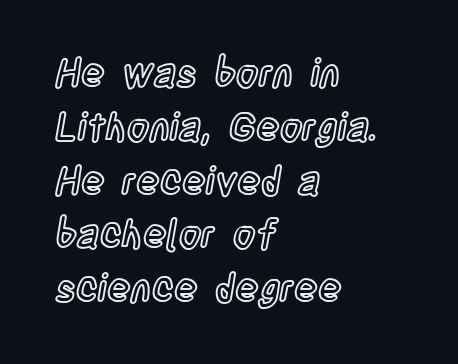
This block has exactly the height ordinary leading produces. Descender tails drop into unmarked territory. Is this a fixed-width face? No — the glyphs have proportional, varying widths. Nothing unusual about the tracking: characters are spaced as the font intends.
